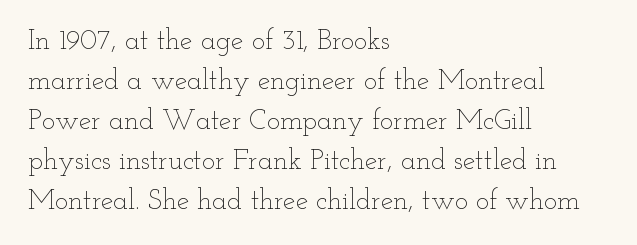
Q: Is the text bold? A: No.
Q: Is the text italic (slanted)? A: No, it is upright.
Q: Is the text underlined? A: No.
Q: How is the paragraph aligned? A: Left-aligned.
Q: Is the spacing between letters normal or unusually wide? A: Normal.
Q: Is the spacing between lines tight, normal or loose? A: Normal.
Q: Width (condensed, normal, or wide)? A: Wide.
Q: Stroke contrast? A: Low.
Q: x-height? A: Small.
Q: Monospaced? A: No.
